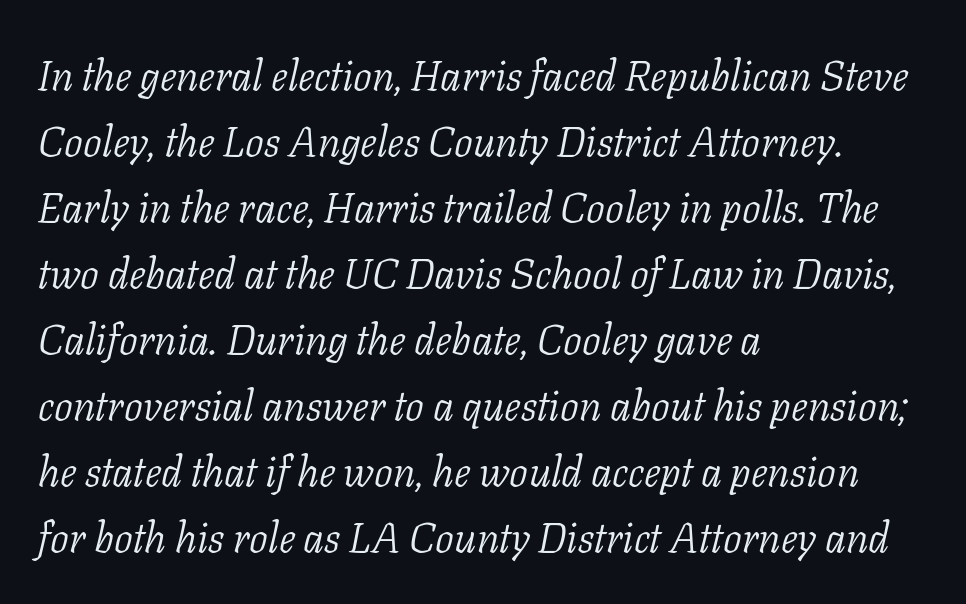
Q: Is the text bold? A: No.
Q: Is the text italic (slanted)? A: Yes, it leans right by about 11 degrees.
Q: Is the typeface a serif or a sans-serif typeface? A: Serif.
Q: Is the text underlined? A: No.
Q: How is the paragraph aligned? A: Left-aligned.
Q: Is the spacing between letters normal or unusually wide? A: Normal.
Q: Is the spacing between lines tight, normal or loose? A: Normal.
Q: Width (condensed, normal, or wide)? A: Normal.
Q: Stroke contrast? A: Low.
Q: x-height? A: Medium.
Q: Monospaced? A: No.
